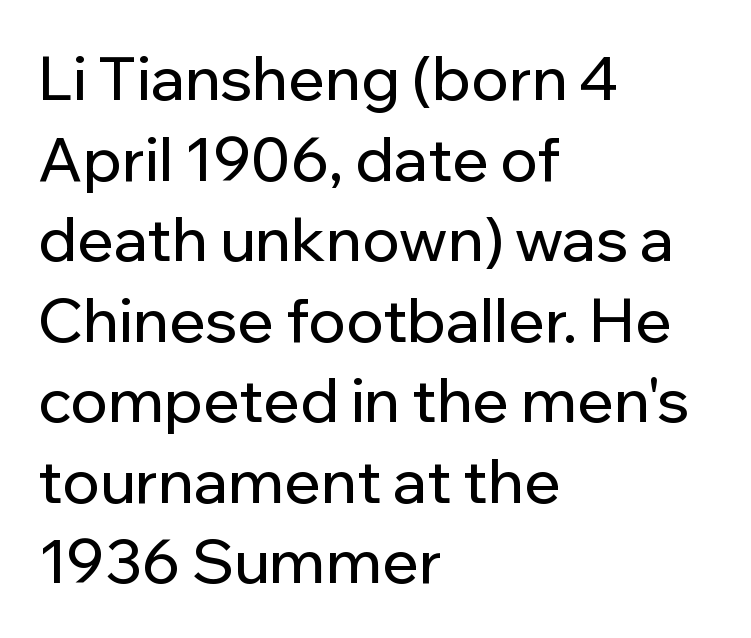
The image shows 61 px sans-serif type, upright; set left-aligned, normal line spacing (1.32x), normal letter spacing, not underlined; low stroke contrast and a medium x-height.
